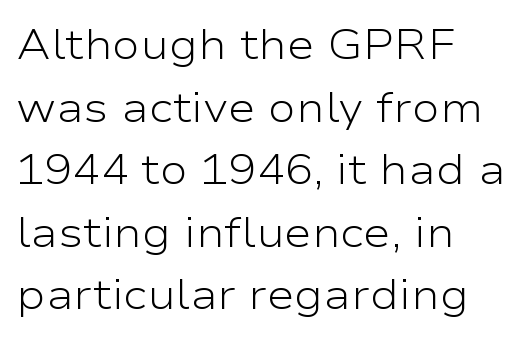
The image shows 42 px light, wide sans-serif type, upright; set left-aligned, normal line spacing (1.49x), normal letter spacing, not underlined; low stroke contrast and a medium x-height.
